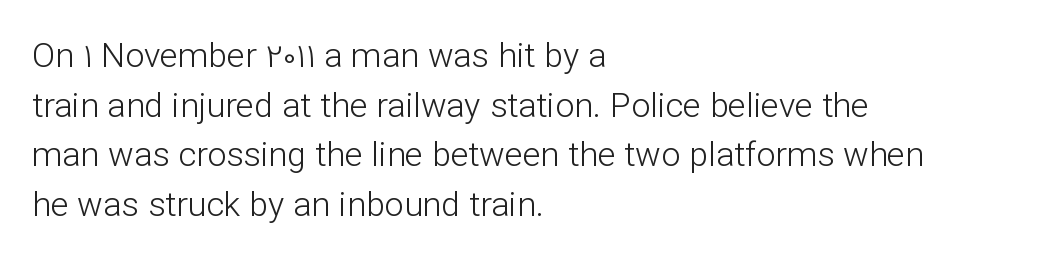
{"serif": "no", "italic": "no", "bold": "no", "weight": "light", "width": "normal", "stroke_contrast": "low", "x_height": "medium", "monospaced": "no", "underline": "no", "align": "left", "line_spacing": "normal", "line_spacing_ratio": 1.46, "letter_spacing": "normal", "letter_spacing_em": 0.0, "glyph_px": 34}
